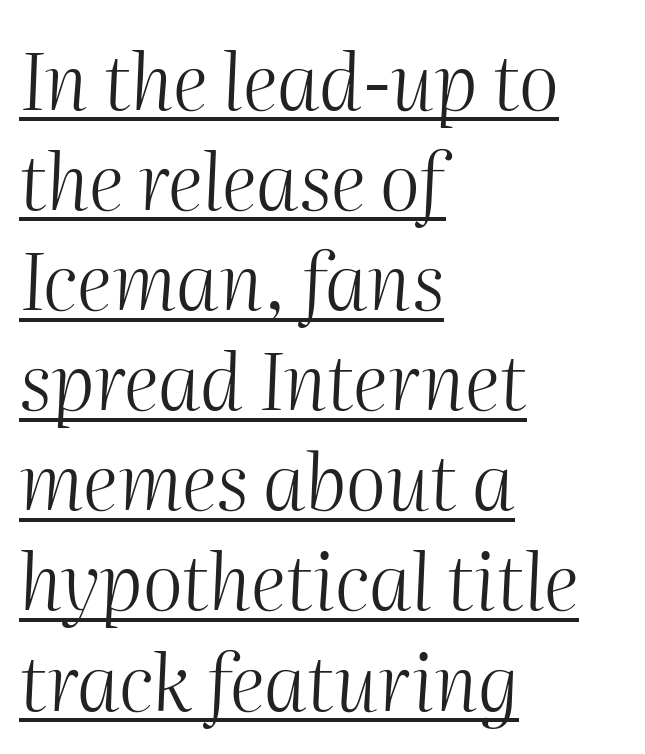
In designer terms, the underline attribute is active on this setting. How are the letters spaced? Ordinarily, with no added tracking. Compared with a centered layout, this one pins lines to the left instead. Each letter keeps its own natural width here, so spacing adapts to shape. Interline gaps are of average width in this sample.
